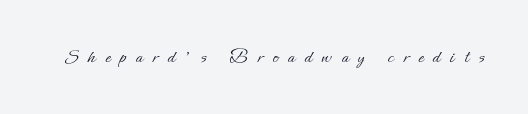
The image shows 20 px text type; set unusually wide letter spacing (+0.48 em), not underlined.
